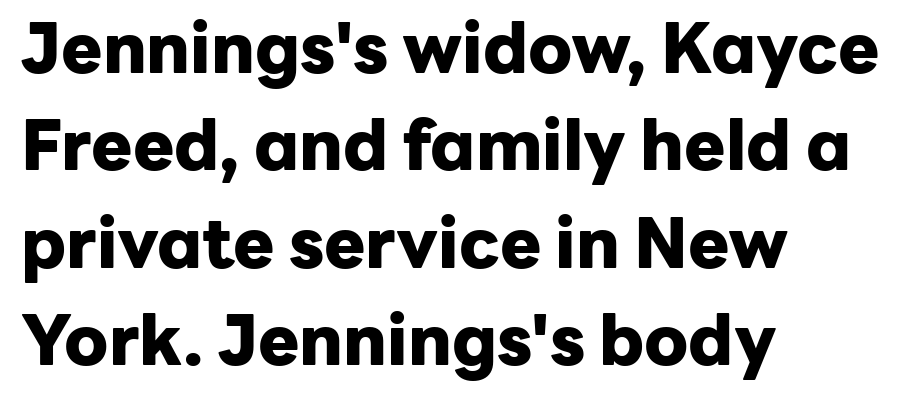
Is the type bold? Yes — the strokes are clearly thick and heavy. Each letter keeps its own natural width here, so spacing adapts to shape. In terms of leading, this rendering sits right in the middle. Alignment: flush left. Posture: upright roman. Typographically, this falls in the sans-serif category.
